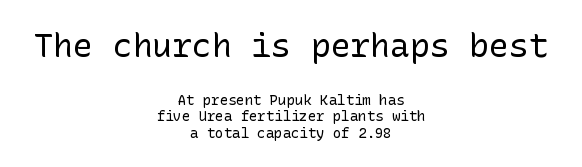
Q: Is the text bold? A: No.
Q: Is the text italic (slanted)? A: No, it is upright.
Q: Is the typeface a serif or a sans-serif typeface? A: Sans-serif.
Q: Is the text underlined? A: No.
Q: How is the paragraph aligned? A: Centered.
Q: Is the spacing between letters normal or unusually wide? A: Normal.
Q: Which block of text is set in a larger size, the first (top) or the second (bottom)? A: The first (top) one.
Q: Width (condensed, normal, or wide)? A: Normal.
Q: Stroke contrast? A: Low.
Q: x-height? A: Medium.
